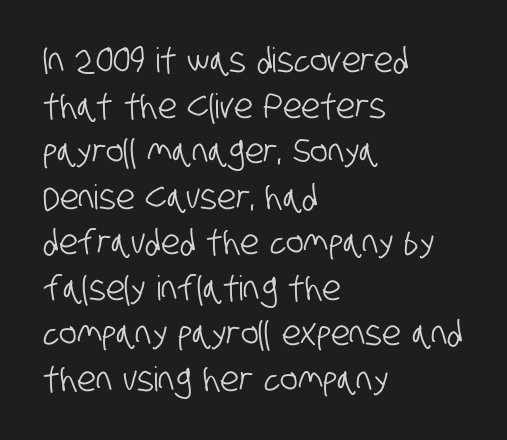
Q: Is the typeface a serif or a sans-serif typeface? A: Sans-serif.
Q: Is the text underlined? A: No.
Q: How is the paragraph aligned? A: Left-aligned.
Q: Is the spacing between letters normal or unusually wide? A: Normal.
Q: Is the spacing between lines tight, normal or loose? A: Normal.
Q: Width (condensed, normal, or wide)? A: Condensed.
Q: Stroke contrast? A: Low.
Q: x-height? A: Large.
Q: Monospaced? A: No.
